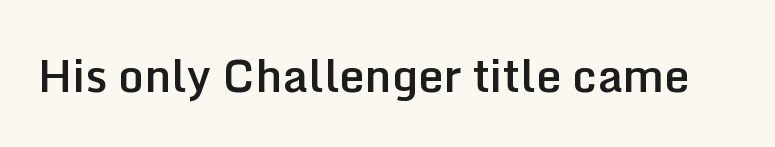
The type is set solid horizontally, with unmodified tracking. Each letter keeps its own natural width here, so spacing adapts to shape. Nope, not italic — everything's standing straight. This is moderately heavy type, rendered in semibold.
